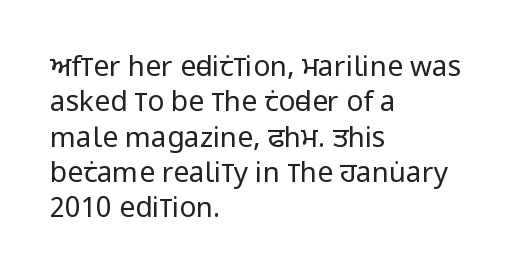
The weight would be labelled regular, book, light, or lighter still. Nope, no serifs anywhere on these letters. Is there much room between lines? A standard amount, neither cramped nor airy. The paragraph has a hard left edge and a soft right edge. Any mark beneath the type? The region is blank.
